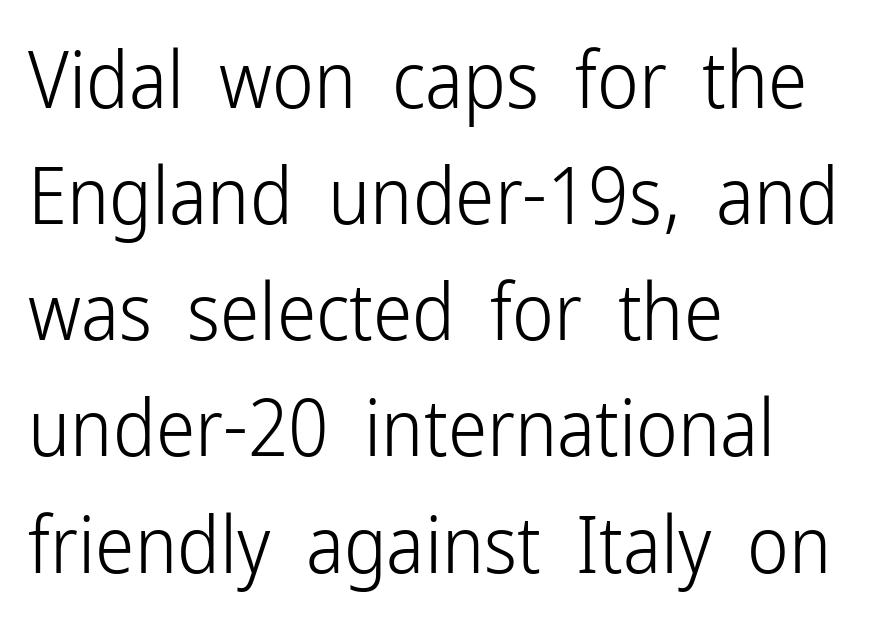
If you measured baseline to baseline, you'd find a middling distance. No word sits above an underline. No extra tracking has been applied to these lines. This is roman type, the default non-slanted kind.
